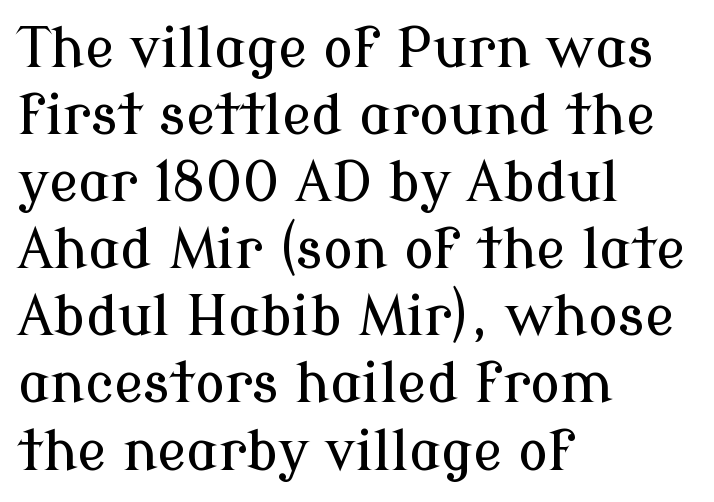
Q: Is the text italic (slanted)? A: No, it is upright.
Q: Is the typeface a serif or a sans-serif typeface? A: Serif.
Q: Is the text underlined? A: No.
Q: How is the paragraph aligned? A: Left-aligned.
Q: Is the spacing between letters normal or unusually wide? A: Normal.
Q: Width (condensed, normal, or wide)? A: Normal.
Q: Stroke contrast? A: Low.
Q: x-height? A: Medium.
Q: Monospaced? A: No.
